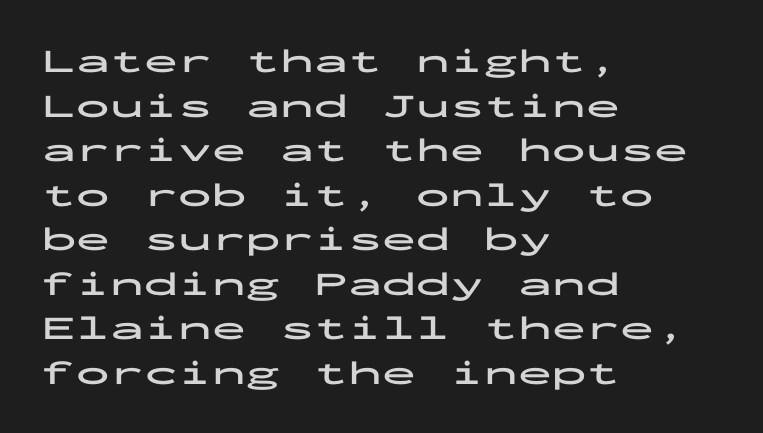
Q: Is the text bold? A: Yes.
Q: Is the text italic (slanted)? A: No, it is upright.
Q: Is the typeface a serif or a sans-serif typeface? A: Sans-serif.
Q: Is the text underlined? A: No.
Q: How is the paragraph aligned? A: Left-aligned.
Q: Is the spacing between letters normal or unusually wide? A: Normal.
Q: Is the spacing between lines tight, normal or loose? A: Normal.
Q: Width (condensed, normal, or wide)? A: Wide.
Q: Stroke contrast? A: Low.
Q: x-height? A: Medium.
Q: Monospaced? A: Yes.
